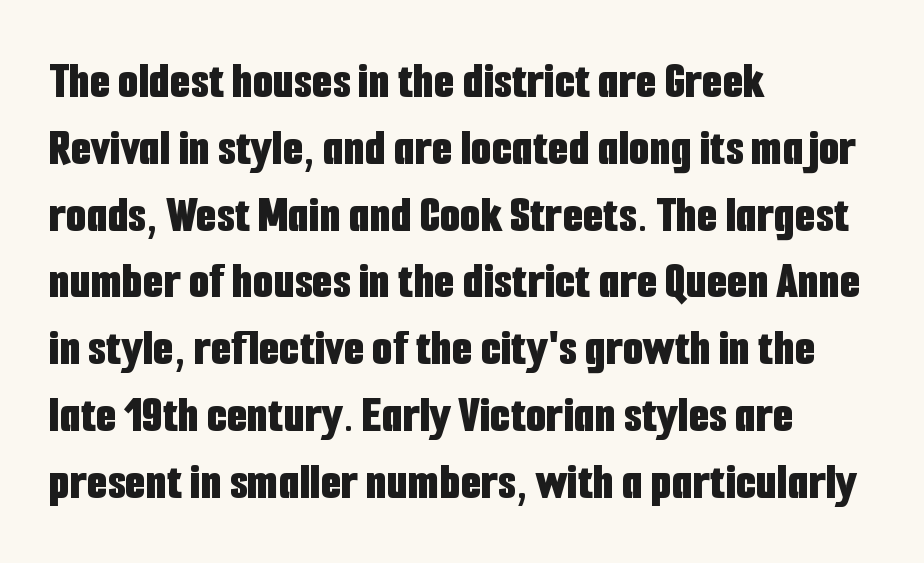
Q: Is the text bold? A: Yes.
Q: Is the text italic (slanted)? A: No, it is upright.
Q: Is the typeface a serif or a sans-serif typeface? A: Sans-serif.
Q: Is the text underlined? A: No.
Q: How is the paragraph aligned? A: Left-aligned.
Q: Is the spacing between letters normal or unusually wide? A: Normal.
Q: Is the spacing between lines tight, normal or loose? A: Normal.
Q: Width (condensed, normal, or wide)? A: Condensed.
Q: Stroke contrast? A: Low.
Q: x-height? A: Medium.
Q: Monospaced? A: No.
